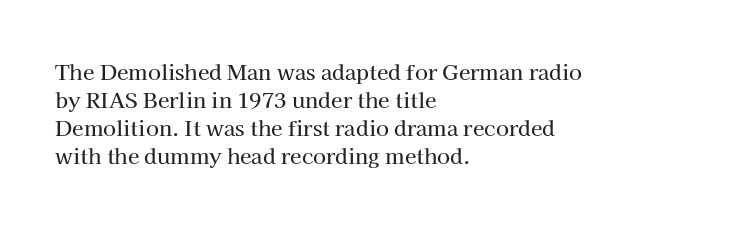
The image shows 21 px text type, upright; set left-aligned, normal line spacing (1.34x), normal letter spacing, not underlined.
